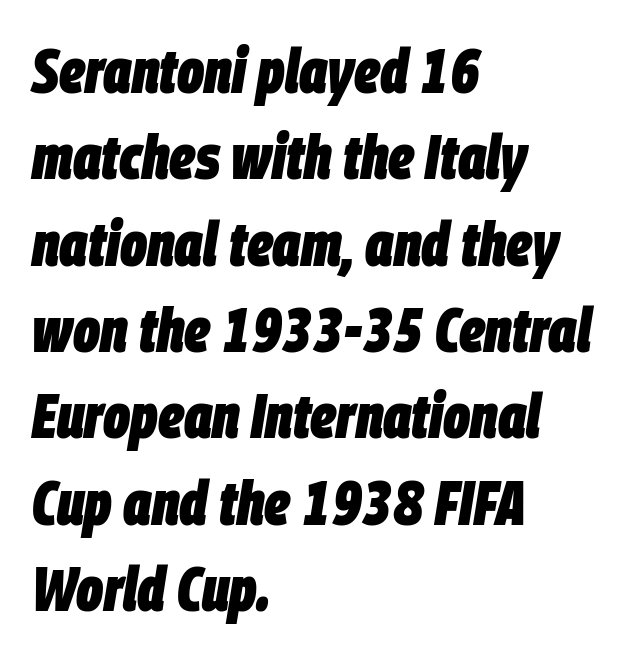
The image shows 63 px heavy, condensed type, italic (leaning right); set left-aligned, normal line spacing (1.37x), normal letter spacing, not underlined; low stroke contrast and a large x-height.
